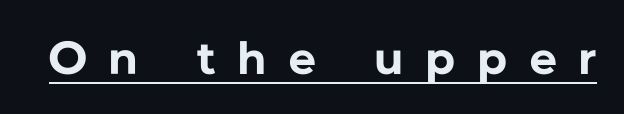
{"serif": "no", "italic": "no", "bold": "yes", "weight": "bold", "width": "normal", "stroke_contrast": "low", "x_height": "medium", "monospaced": "no", "underline": "yes", "letter_spacing": "wide", "letter_spacing_em": 0.49, "glyph_px": 47}
